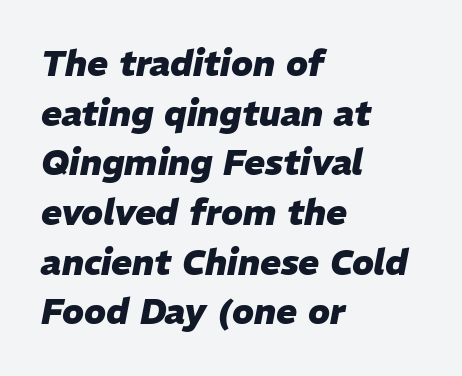
Q: Is the text bold? A: Yes.
Q: Is the text italic (slanted)? A: Yes, it leans right by about 11 degrees.
Q: Is the text underlined? A: No.
Q: How is the paragraph aligned? A: Left-aligned.
Q: Is the spacing between letters normal or unusually wide? A: Normal.
Q: Is the spacing between lines tight, normal or loose? A: Normal.
Q: Width (condensed, normal, or wide)? A: Normal.
Q: Stroke contrast? A: Low.
Q: x-height? A: Medium.
Q: Monospaced? A: No.
